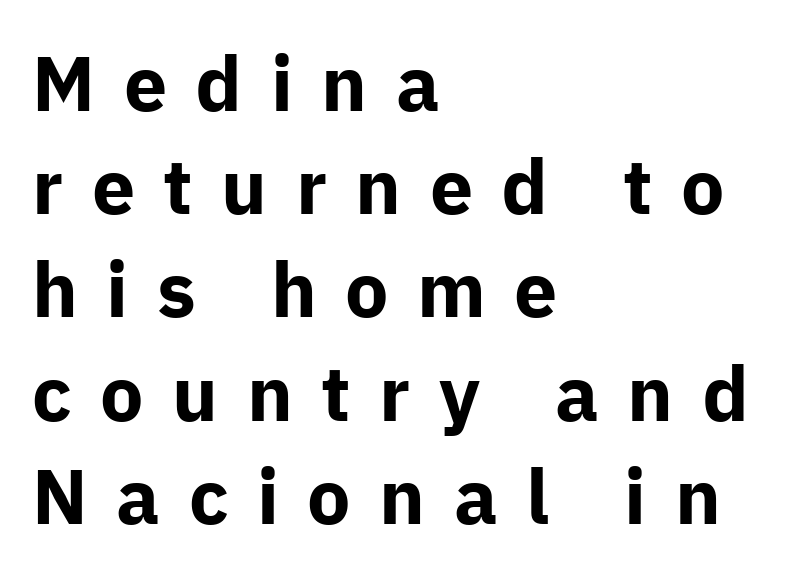
The image shows 77 px bold sans-serif type, upright; set left-aligned, normal line spacing (1.34x), unusually wide letter spacing (+0.37 em), not underlined; low stroke contrast and a medium x-height.
